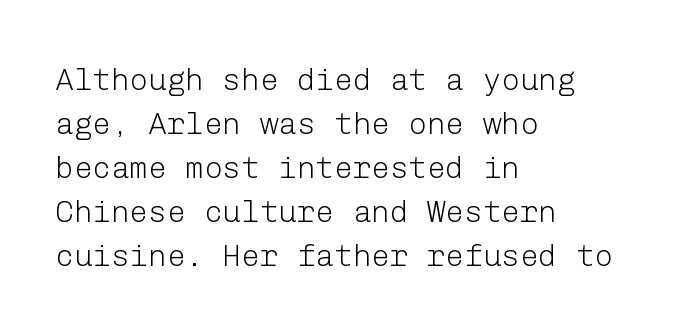
The image shows 31 px light sans-serif type, upright; set left-aligned, normal line spacing (1.42x), normal letter spacing, not underlined; low stroke contrast and a medium x-height.
